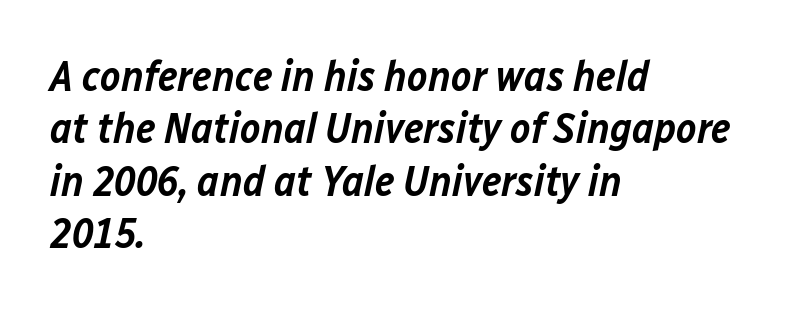
Rule under the text: the space is simply empty. A bit beefed up — I'd call it semibold rather than bold. You could not count columns in this text — the font is proportionally spaced. The passage is arranged the way most books set body copy — flush left. Rendered with sloped, italic letterforms.
